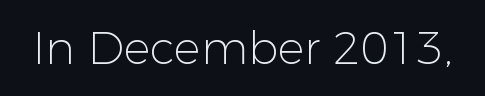
The text was rendered using a sans face with plain stroke endings. Tracking value appears to be zero — textbook default spacing. The cut favours lightness, reaching ordinary text weight at its darkest. This is the regular roman posture of the typeface. Spacing verdict: proportional, widths tailored to each character.
